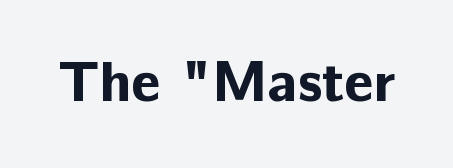
Do the letters lean? They stand straight. Heft: maximum for text — a bold. What stands out about the letter spacing? Nothing — it is the standard amount. Stroke terminals: plain, sans-serif. Descenders are the only things crossing below the line.
